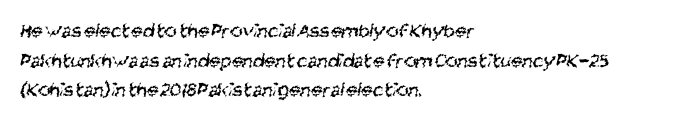
{"bold": "no", "underline": "no", "align": "left", "line_spacing": "normal", "line_spacing_ratio": 1.41, "letter_spacing": "normal", "letter_spacing_em": 0.0, "glyph_px": 21}
